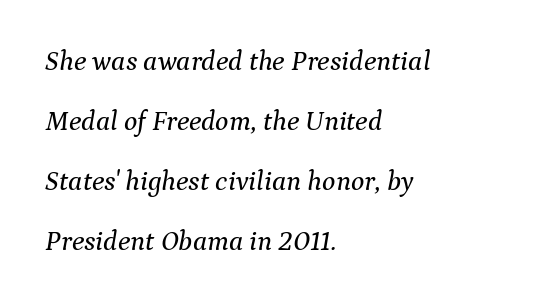
{"serif": "yes", "italic": "yes", "lean": "right", "slant_degrees": 9, "width": "normal", "stroke_contrast": "medium", "x_height": "medium", "monospaced": "no", "underline": "no", "align": "left", "line_spacing": "loose", "line_spacing_ratio": 2.14, "letter_spacing": "normal", "letter_spacing_em": 0.0, "glyph_px": 28}
